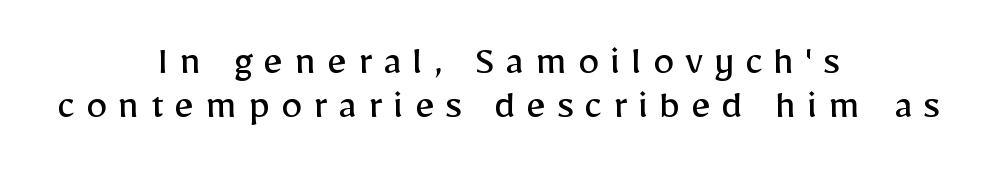
Q: Is the text bold? A: No.
Q: Is the text italic (slanted)? A: No, it is upright.
Q: Is the typeface a serif or a sans-serif typeface? A: Sans-serif.
Q: Is the text underlined? A: No.
Q: How is the paragraph aligned? A: Centered.
Q: Is the spacing between letters normal or unusually wide? A: Unusually wide.
Q: Is the spacing between lines tight, normal or loose? A: Tight.
Q: Width (condensed, normal, or wide)? A: Normal.
Q: Stroke contrast? A: Low.
Q: x-height? A: Medium.
Q: Monospaced? A: No.
